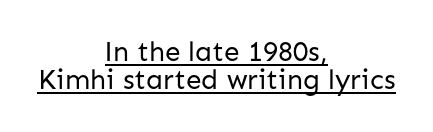
The image shows 28 px regular-weight sans-serif type, upright; set centered, tight line spacing (1.01x), normal letter spacing, underlined; low stroke contrast and a medium x-height.
